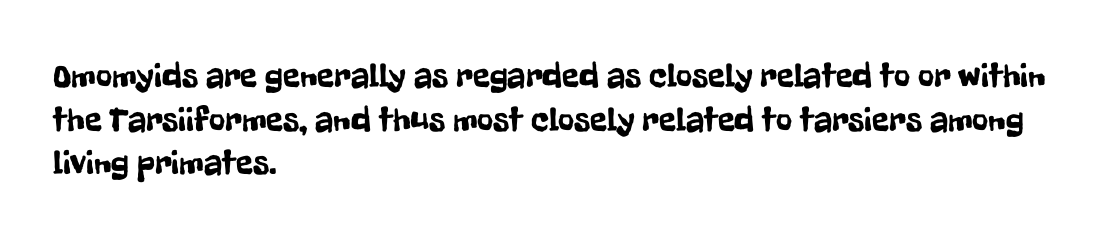
The image shows 35 px condensed sans-serif type, upright; set left-aligned, normal line spacing (1.25x), normal letter spacing, not underlined; low stroke contrast and a medium x-height.
